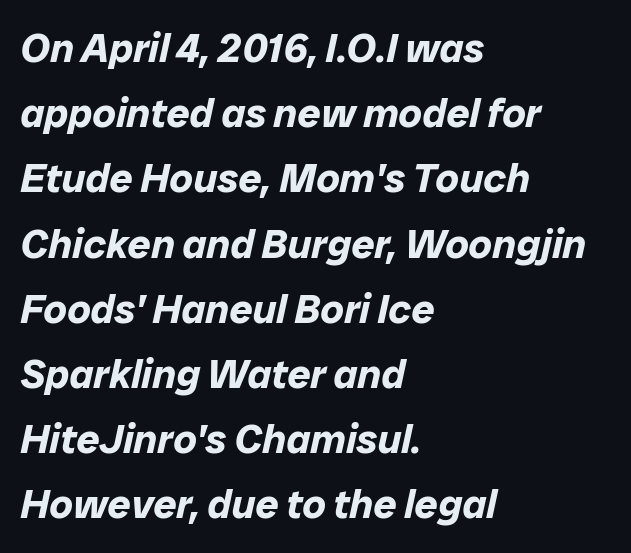
Is there much room between lines? A standard amount, neither cramped nor airy. Horizontal alignment here is leftward, the default for most running prose. Compared with ordinary roman type, these characters are visibly tilted. These lines keep a tight, regular rhythm from letter to letter. The specimen omits any rule beneath the text block's lines.
